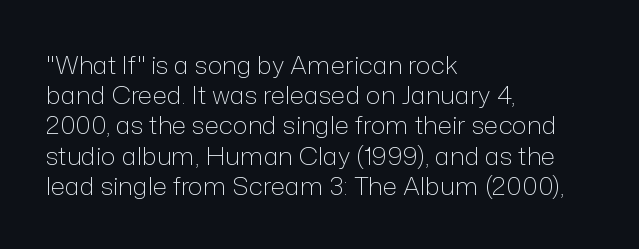
{"italic": "no", "bold": "no", "underline": "no", "align": "left", "line_spacing_ratio": 1.21, "letter_spacing": "normal", "letter_spacing_em": 0.0, "glyph_px": 25}
